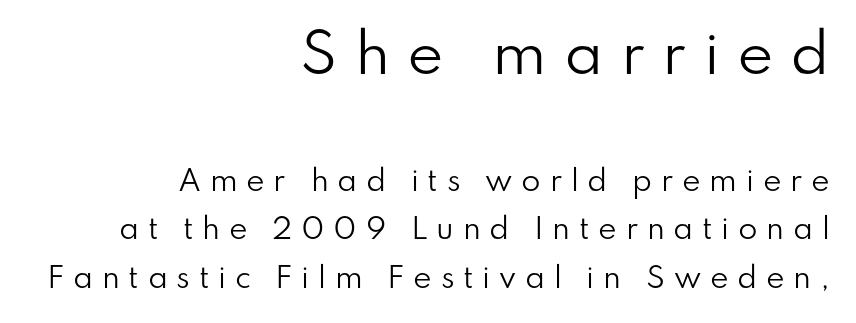
{"serif": "no", "italic": "no", "bold": "no", "weight": "regular", "width": "normal", "stroke_contrast": "low", "x_height": "small", "monospaced": "no", "underline": "no", "align": "right", "line_spacing_ratio": 1.74, "letter_spacing": "wide", "letter_spacing_em": 0.31, "larger_block": "first", "size_ratio": 1.96, "glyph_px": 55}
